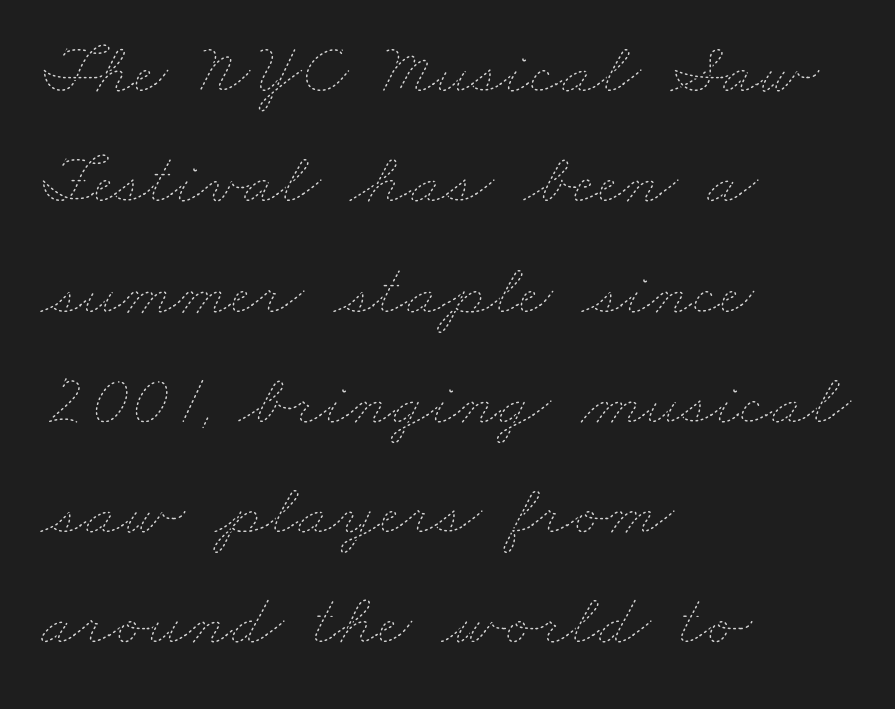
Do the characters align in a grid? No, the font is proportional. The space between consecutive lines is moderate. No chunkiness to these letters — they're not bold. Anything drawn beneath the words? Only blank space.
